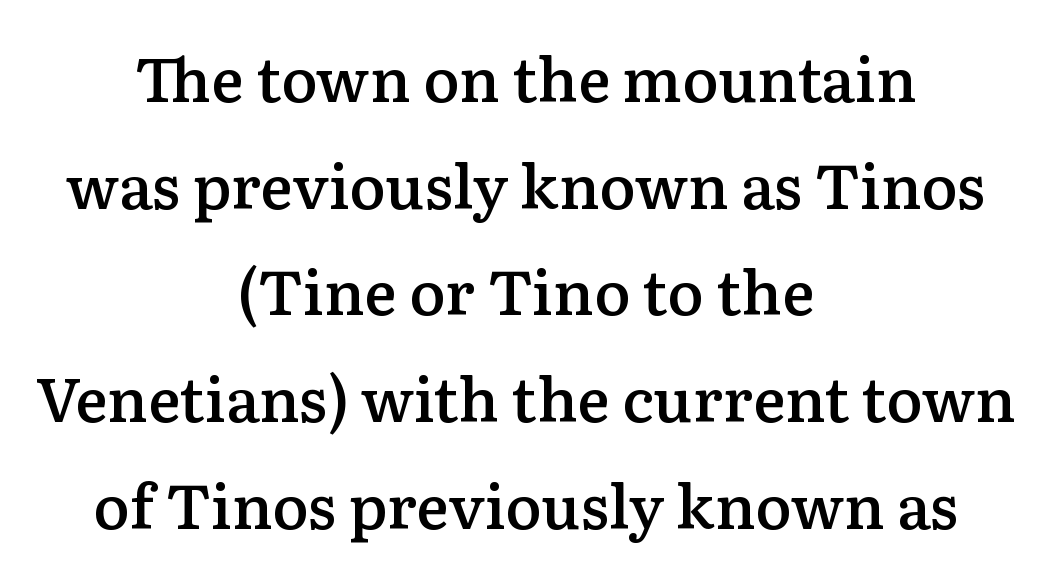
Q: Is the text bold? A: Semi-bold.
Q: Is the text italic (slanted)? A: No, it is upright.
Q: Is the typeface a serif or a sans-serif typeface? A: Serif.
Q: Is the text underlined? A: No.
Q: How is the paragraph aligned? A: Centered.
Q: Is the spacing between letters normal or unusually wide? A: Normal.
Q: Width (condensed, normal, or wide)? A: Normal.
Q: Stroke contrast? A: Low.
Q: x-height? A: Medium.
Q: Monospaced? A: No.
